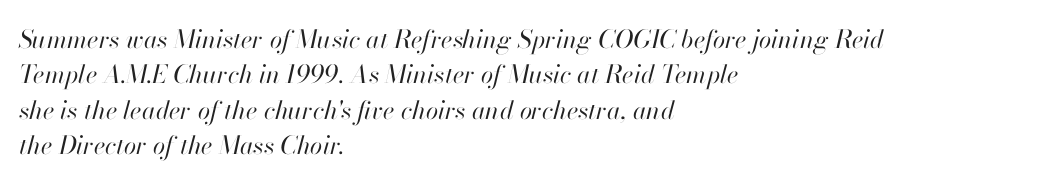
Between one letter and the next there's only the usual sliver of space. The strip under each line holds only bare page. Observe the lean: these are italic letterforms. Weight: regular or lighter. Each new line begins a customary step beneath the previous one. The rag falls on the right side of this text block.
